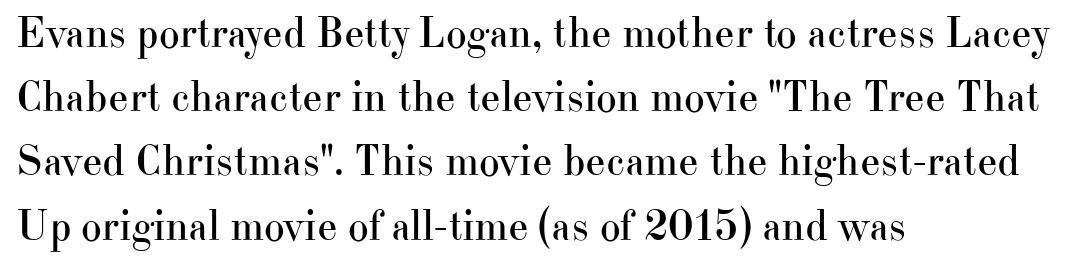
Rule under the text: the space is simply empty. Counters stay open thanks to moderate or lighter strokes. Vertical spacing — default. Posture: straight, roman, zero tilt. How are the letters spaced? Ordinarily, with no added tracking. Here the designer chose a conventional face with non-uniform glyph widths.
